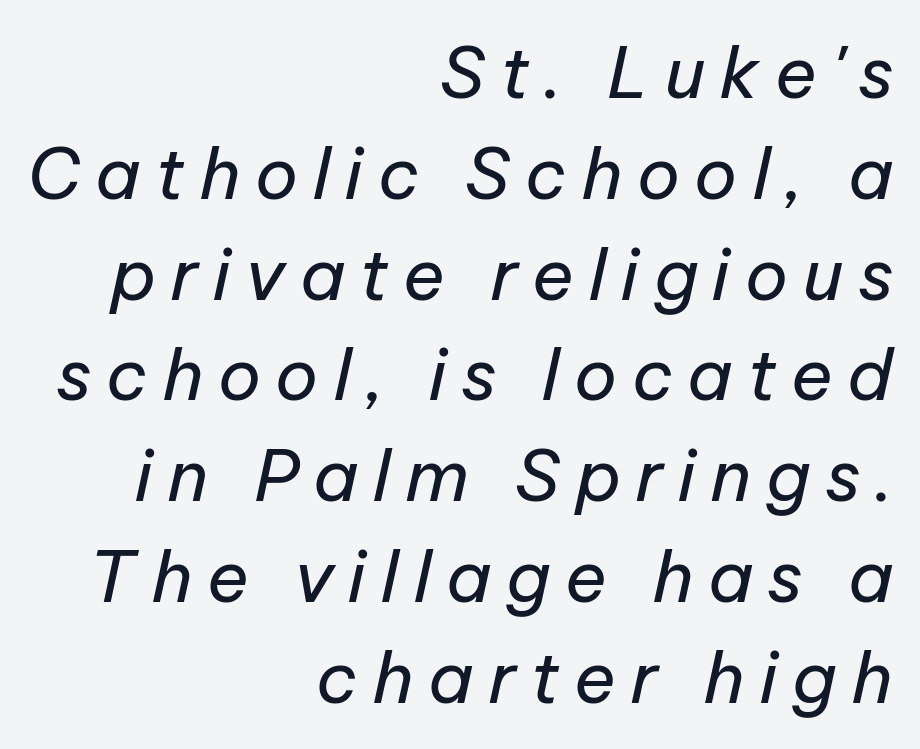
The image shows 71 px regular-weight type, italic (leaning right); set right-aligned, normal line spacing (1.42x), unusually wide letter spacing (+0.2 em), not underlined; low stroke contrast and a medium x-height.
